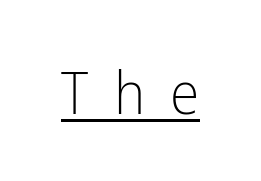
{"serif": "no", "italic": "no", "bold": "no", "weight": "light", "width": "condensed", "stroke_contrast": "low", "x_height": "medium", "monospaced": "no", "underline": "yes", "letter_spacing": "wide", "letter_spacing_em": 0.42, "glyph_px": 60}
